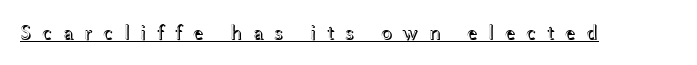
Q: Is the text italic (slanted)? A: No, it is upright.
Q: Is the text underlined? A: Yes.
Q: Is the spacing between letters normal or unusually wide? A: Unusually wide.
